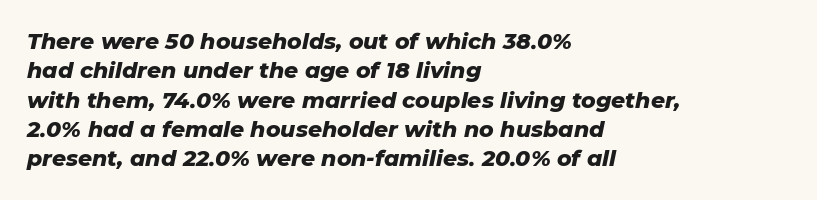
Q: Is the text bold? A: Yes.
Q: Is the text italic (slanted)? A: Yes, it leans right by about 11 degrees.
Q: Is the text underlined? A: No.
Q: How is the paragraph aligned? A: Left-aligned.
Q: Is the spacing between letters normal or unusually wide? A: Normal.
Q: Is the spacing between lines tight, normal or loose? A: Normal.
